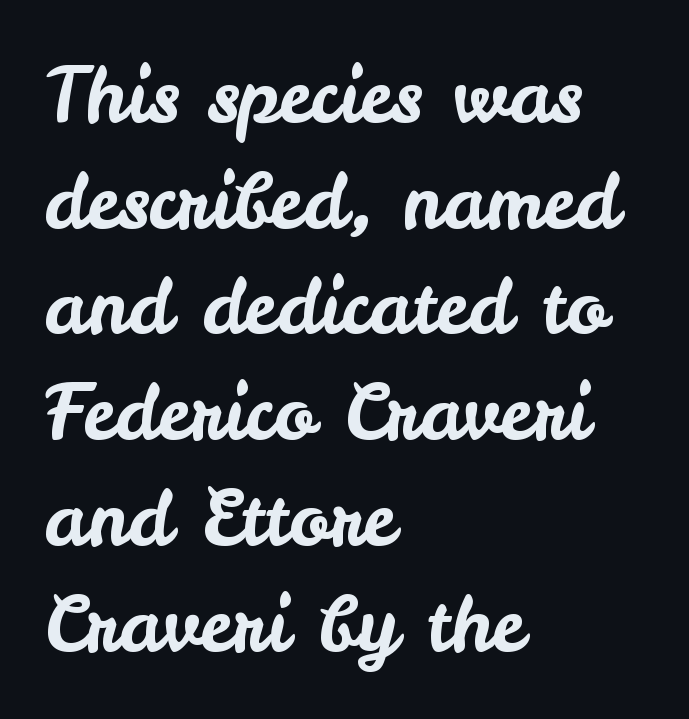
Q: Is the text italic (slanted)? A: Yes.
Q: Is the typeface a serif or a sans-serif typeface? A: Sans-serif.
Q: Is the text underlined? A: No.
Q: How is the paragraph aligned? A: Left-aligned.
Q: Is the spacing between letters normal or unusually wide? A: Normal.
Q: Is the spacing between lines tight, normal or loose? A: Normal.
Q: Width (condensed, normal, or wide)? A: Normal.
Q: Stroke contrast? A: Low.
Q: x-height? A: Small.
Q: Monospaced? A: No.
